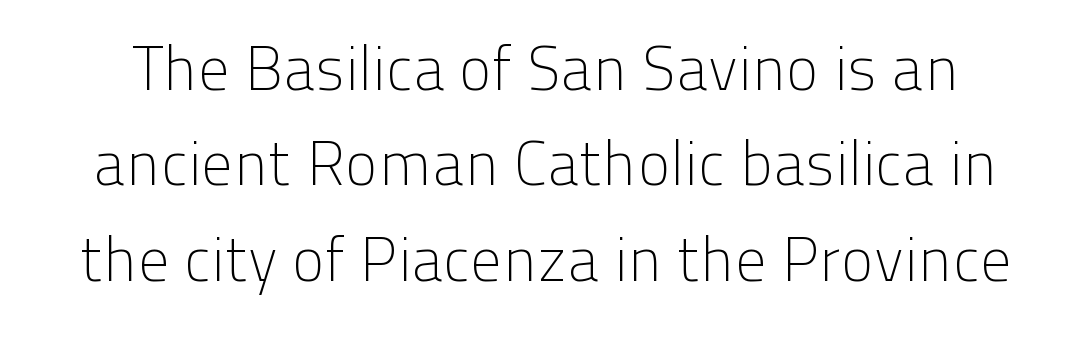
Words float on clear page, feet unadorned. Is this a sans? Yes — the strokes have no serifs. Spacing verdict: proportional, widths tailored to each character. The typography opts for an upright posture over an oblique one. The tracking reads as untouched default to a designer's eye. The weight would be labelled regular, book, light, or lighter still.
